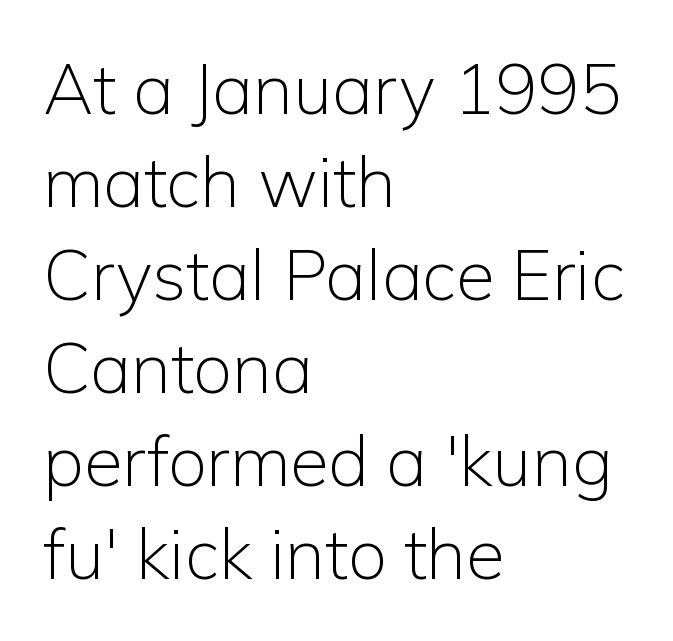
The image shows 70 px light sans-serif type, upright; set left-aligned, normal line spacing (1.33x), normal letter spacing, not underlined; low stroke contrast and a medium x-height.
